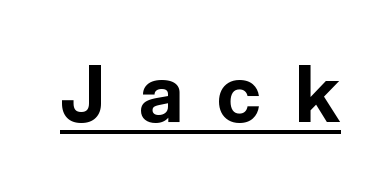
The image shows 78 px bold sans-serif type, upright; set unusually wide letter spacing (+0.44 em), underlined; a medium x-height.
